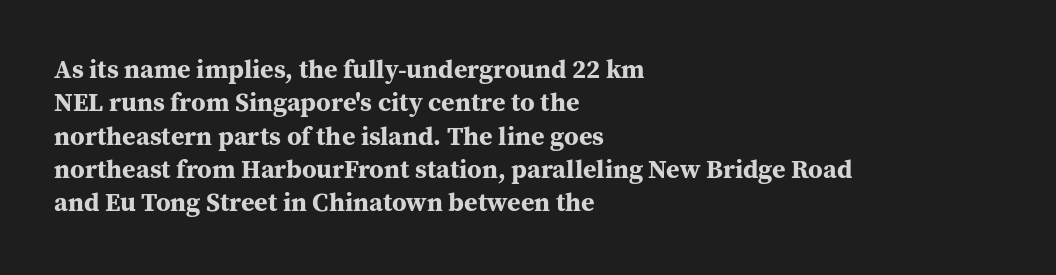
Q: Is the text bold? A: Yes.
Q: Is the text italic (slanted)? A: No, it is upright.
Q: Is the text underlined? A: No.
Q: How is the paragraph aligned? A: Left-aligned.
Q: Is the spacing between letters normal or unusually wide? A: Normal.
Q: Is the spacing between lines tight, normal or loose? A: Normal.
